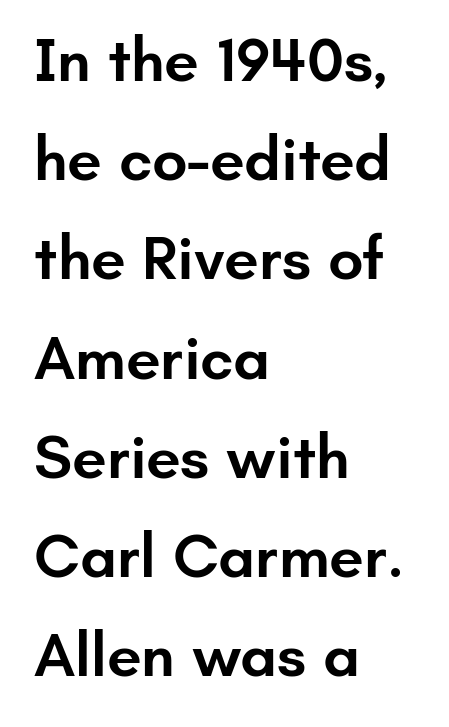
{"serif": "no", "italic": "no", "bold": "semi", "weight": "semibold", "width": "normal", "stroke_contrast": "low", "x_height": "small", "monospaced": "no", "underline": "no", "align": "left", "line_spacing": "normal", "line_spacing_ratio": 1.6, "letter_spacing": "normal", "letter_spacing_em": 0.0, "glyph_px": 62}
